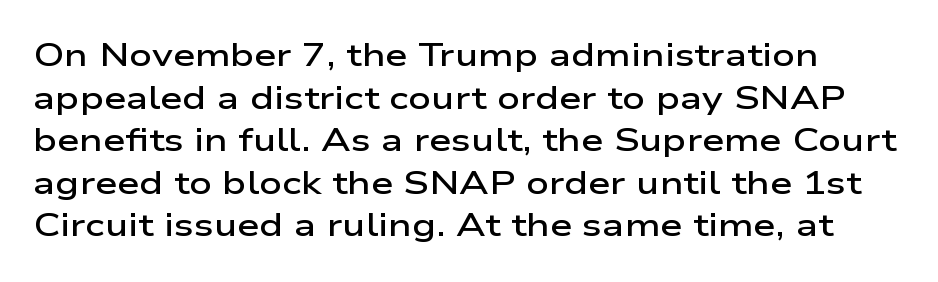
The image shows 32 px semibold, wide sans-serif type, upright; set normal line spacing (1.33x), normal letter spacing, not underlined; low stroke contrast and a medium x-height.
